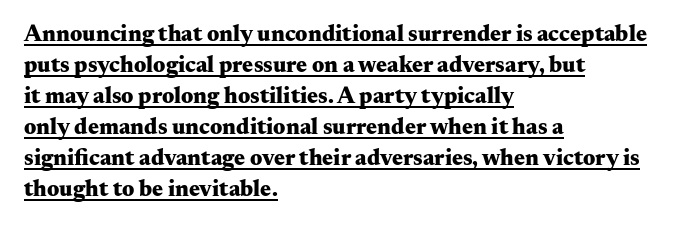
Q: Is the text bold? A: Yes.
Q: Is the text italic (slanted)? A: No, it is upright.
Q: Is the text underlined? A: Yes.
Q: How is the paragraph aligned? A: Left-aligned.
Q: Is the spacing between letters normal or unusually wide? A: Normal.
Q: Is the spacing between lines tight, normal or loose? A: Normal.
